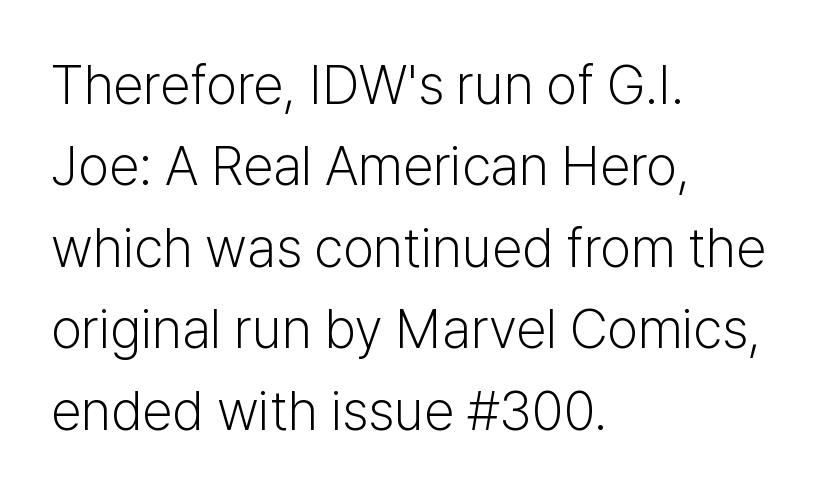
Q: Is the text bold? A: No.
Q: Is the text italic (slanted)? A: No, it is upright.
Q: Is the typeface a serif or a sans-serif typeface? A: Sans-serif.
Q: Is the text underlined? A: No.
Q: How is the paragraph aligned? A: Left-aligned.
Q: Is the spacing between letters normal or unusually wide? A: Normal.
Q: Is the spacing between lines tight, normal or loose? A: Normal.
Q: Width (condensed, normal, or wide)? A: Normal.
Q: Stroke contrast? A: Low.
Q: x-height? A: Medium.
Q: Monospaced? A: No.
